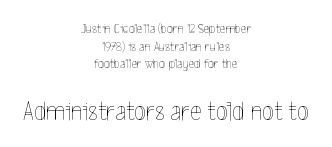
Q: Is the text bold? A: No.
Q: Is the text italic (slanted)? A: No, it is upright.
Q: Is the text underlined? A: No.
Q: How is the paragraph aligned? A: Centered.
Q: Is the spacing between letters normal or unusually wide? A: Normal.
Q: Is the spacing between lines tight, normal or loose? A: Normal.
Q: Which block of text is set in a larger size, the first (top) or the second (bottom)? A: The second (bottom) one.
